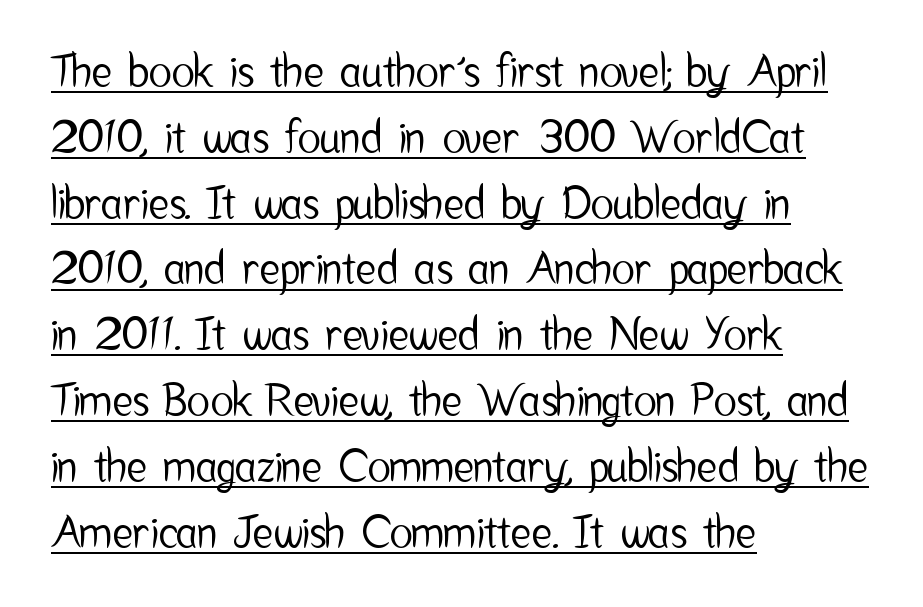
Q: Is the text italic (slanted)? A: No, it is upright.
Q: Is the typeface a serif or a sans-serif typeface? A: Sans-serif.
Q: Is the text underlined? A: Yes.
Q: How is the paragraph aligned? A: Left-aligned.
Q: Is the spacing between letters normal or unusually wide? A: Normal.
Q: Is the spacing between lines tight, normal or loose? A: Normal.
Q: Width (condensed, normal, or wide)? A: Condensed.
Q: Stroke contrast? A: Low.
Q: x-height? A: Medium.
Q: Monospaced? A: No.
